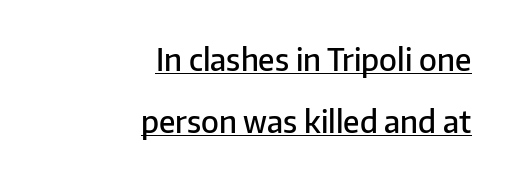
The font is running at a semibold setting, under full bold. Looks like regular typesetting: each glyph gets only the width it needs. The lettering holds an erect, upright posture throughout. Whoever set this chose breathing room over compactness in the vertical rhythm.
